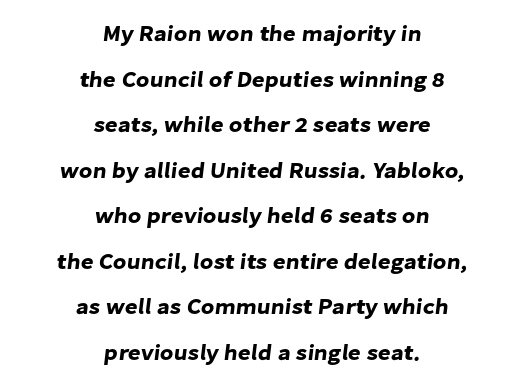
The image shows 22 px text type; set centered, loose line spacing (2.07x), normal letter spacing, not underlined.
